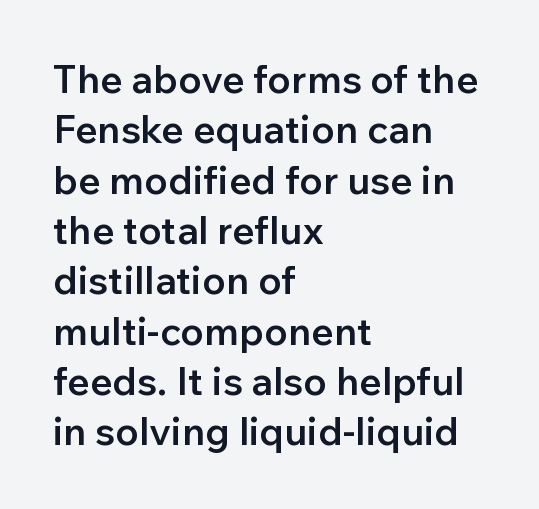
{"serif": "no", "italic": "no", "bold": "semi", "weight": "semibold", "width": "normal", "stroke_contrast": "low", "x_height": "medium", "monospaced": "no", "underline": "no", "align": "left", "line_spacing": "normal", "line_spacing_ratio": 1.29, "letter_spacing": "normal", "letter_spacing_em": 0.0, "glyph_px": 39}
